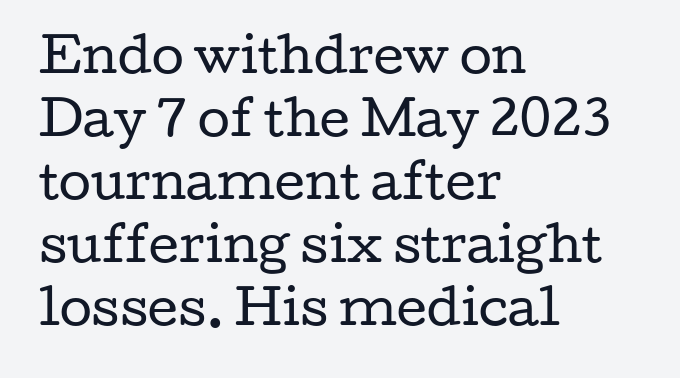
Q: Is the text bold? A: No.
Q: Is the text italic (slanted)? A: No, it is upright.
Q: Is the typeface a serif or a sans-serif typeface? A: Serif.
Q: Is the text underlined? A: No.
Q: How is the paragraph aligned? A: Left-aligned.
Q: Is the spacing between letters normal or unusually wide? A: Normal.
Q: Is the spacing between lines tight, normal or loose? A: Normal.
Q: Width (condensed, normal, or wide)? A: Wide.
Q: Stroke contrast? A: Low.
Q: x-height? A: Medium.
Q: Monospaced? A: No.
